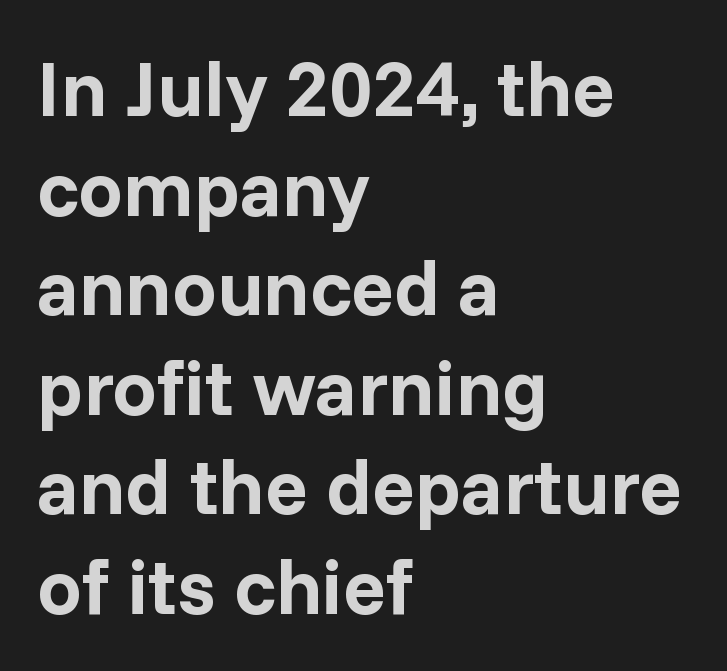
{"serif": "no", "italic": "no", "bold": "yes", "weight": "bold", "width": "normal", "stroke_contrast": "low", "x_height": "medium", "monospaced": "no", "underline": "no", "align": "left", "line_spacing": "normal", "line_spacing_ratio": 1.26, "letter_spacing": "normal", "letter_spacing_em": 0.0, "glyph_px": 79}
